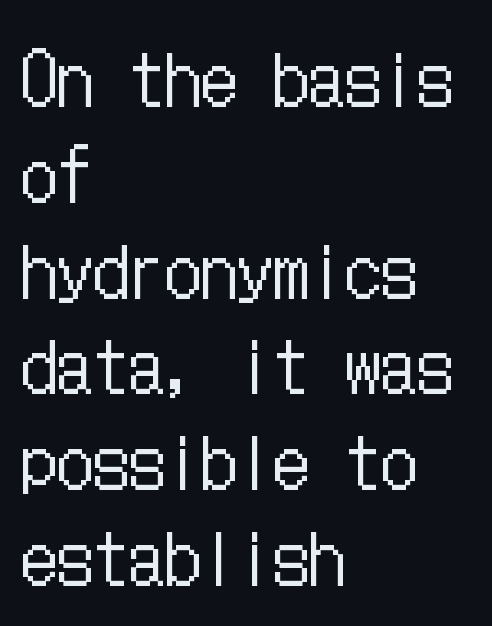
The lettering holds an erect, upright posture throughout. A bare baseline throughout the passage. Heaviness? Minimal to ordinary, like unemphasized prose. How would I describe the line gaps? Plain and ordinary.
